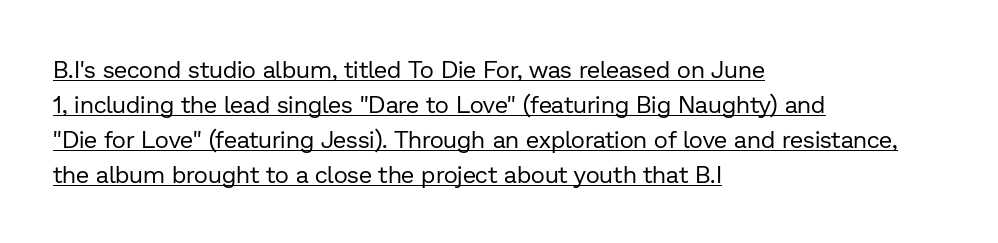
The image shows 24 px text type, upright; set left-aligned, normal line spacing (1.46x), normal letter spacing, underlined.
